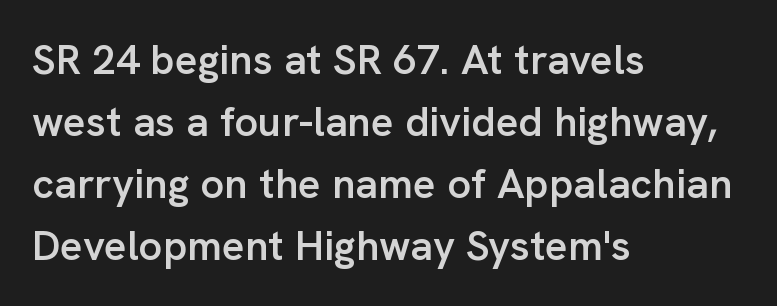
The ragged edge is on the right, which tells us the setting is flush left. Summary of weight: moderately heavy, a semibold. Nobody drew a line under any word here. Each letter keeps its own natural width here, so spacing adapts to shape.
